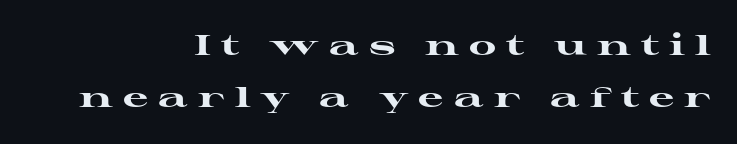
The rendering uses a bold face; every stroke is thick and dark. This rendering features lettering with no underline. Each letter's strokes conclude with small projecting serifs. Does the copy run flush right? Yes — the right margin is perfectly even.
